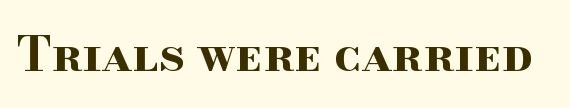
{"serif": "yes", "italic": "no", "bold": "yes", "weight": "bold", "width": "wide", "stroke_contrast": "high", "x_height": "small", "monospaced": "no", "underline": "no", "letter_spacing": "normal", "letter_spacing_em": 0.0, "glyph_px": 48}
